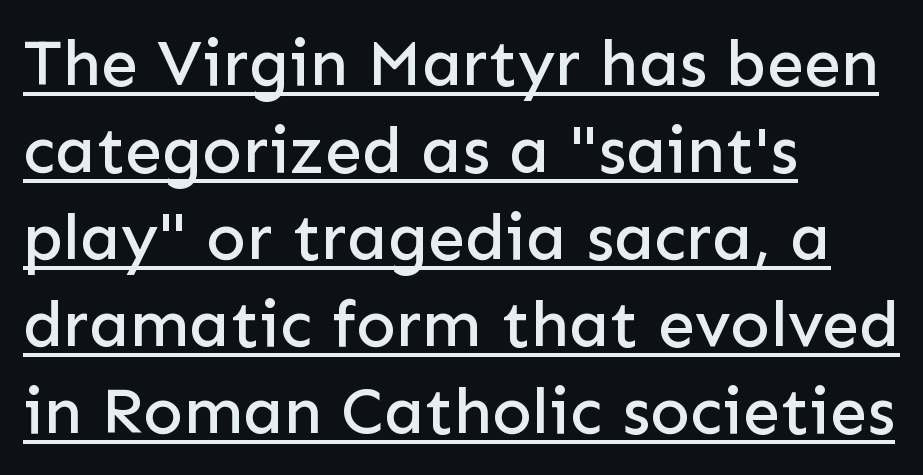
Unlike a traditional serif, this face leaves its strokes unadorned. In designer terms, the underline attribute is active on this setting. Is this a fixed-width face? No — the glyphs have proportional, varying widths. The font's upright variant was chosen for this text. Short and long lines alike share a common starting point at left. Spacing between characters is what you'd get straight out of the box.
